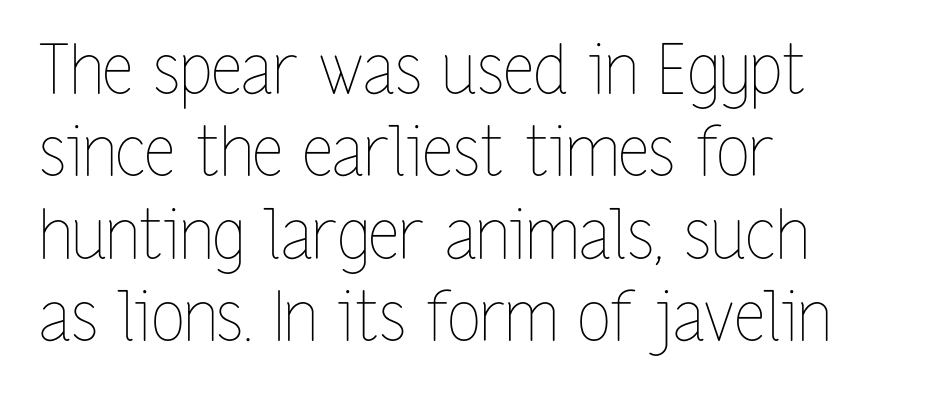
{"italic": "no", "bold": "no", "weight": "thin", "width": "condensed", "stroke_contrast": "low", "x_height": "medium", "monospaced": "no", "underline": "no", "align": "left", "line_spacing_ratio": 1.21, "letter_spacing": "normal", "letter_spacing_em": 0.0, "glyph_px": 68}
